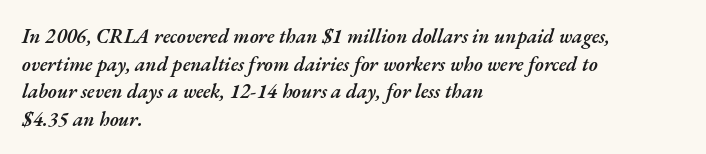
{"italic": "yes", "lean": "right", "slant_degrees": 17, "bold": "semi", "underline": "no", "align": "left", "line_spacing": "normal", "line_spacing_ratio": 1.38, "letter_spacing": "normal", "letter_spacing_em": 0.0, "glyph_px": 20}
